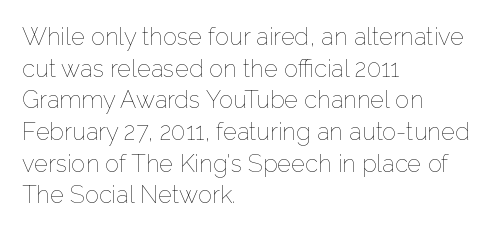
Q: Is the text bold? A: No.
Q: Is the text italic (slanted)? A: No, it is upright.
Q: Is the text underlined? A: No.
Q: How is the paragraph aligned? A: Left-aligned.
Q: Is the spacing between letters normal or unusually wide? A: Normal.
Q: Is the spacing between lines tight, normal or loose? A: Normal.
